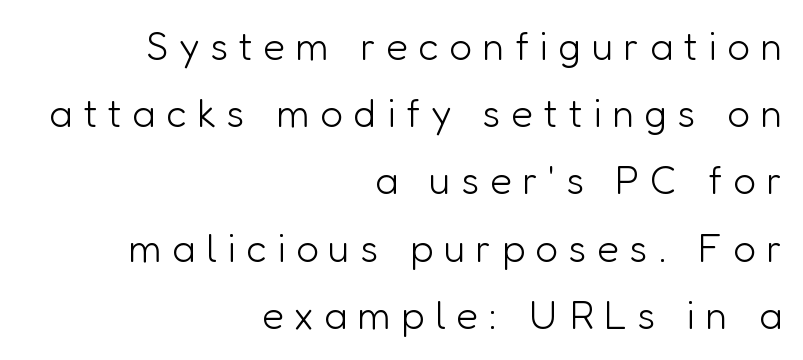
The image shows 40 px light sans-serif type, upright; set right-aligned, normal line spacing (1.68x), unusually wide letter spacing (+0.26 em), not underlined; low stroke contrast and a medium x-height.
